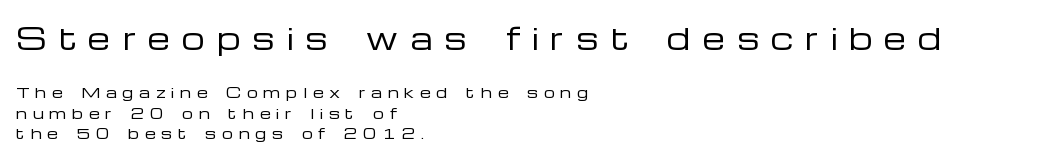
Q: Is the text bold? A: No.
Q: Is the text italic (slanted)? A: No, it is upright.
Q: Is the typeface a serif or a sans-serif typeface? A: Sans-serif.
Q: Is the text underlined? A: No.
Q: How is the paragraph aligned? A: Left-aligned.
Q: Is the spacing between letters normal or unusually wide? A: Unusually wide.
Q: Is the spacing between lines tight, normal or loose? A: Normal.
Q: Which block of text is set in a larger size, the first (top) or the second (bottom)? A: The first (top) one.
Q: Width (condensed, normal, or wide)? A: Wide.
Q: Stroke contrast? A: Low.
Q: x-height? A: Medium.
Q: Monospaced? A: No.
